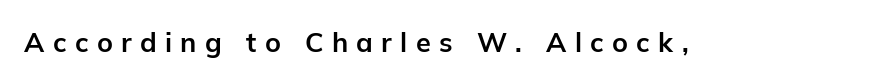
Q: Is the text bold? A: Yes.
Q: Is the text italic (slanted)? A: No, it is upright.
Q: Is the text underlined? A: No.
Q: Is the spacing between letters normal or unusually wide? A: Unusually wide.
